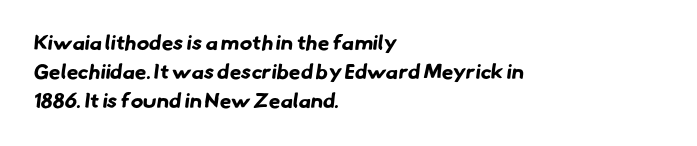
The image shows 21 px bold type; set left-aligned, normal line spacing (1.38x), normal letter spacing, not underlined.
